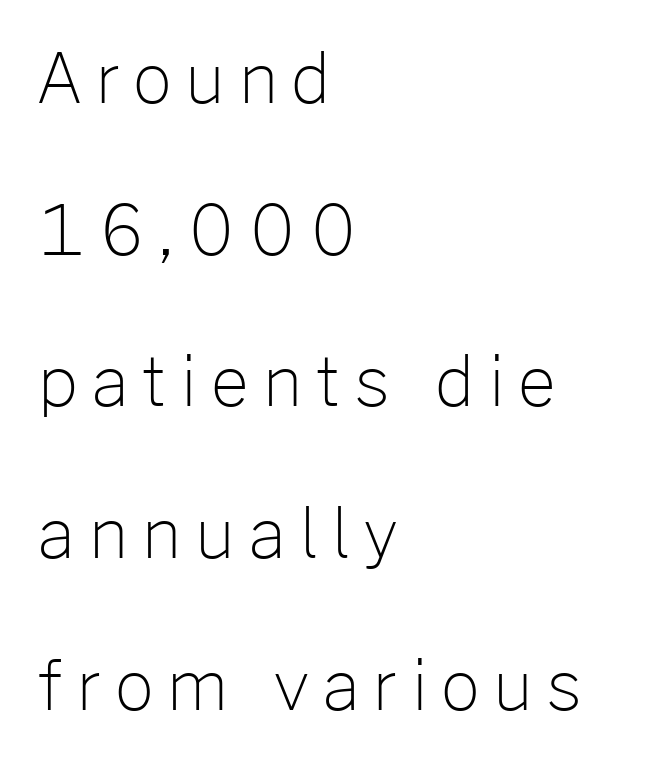
{"serif": "no", "italic": "no", "bold": "no", "weight": "light", "width": "normal", "stroke_contrast": "low", "x_height": "medium", "monospaced": "no", "underline": "no", "align": "left", "line_spacing": "loose", "line_spacing_ratio": 2.23, "glyph_px": 68}
